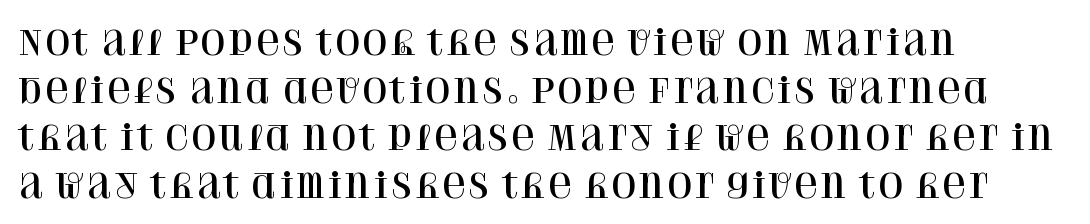
The image shows 33 px serif type, upright; set left-aligned, normal line spacing (1.44x), normal letter spacing, not underlined; high stroke contrast and a large x-height.
